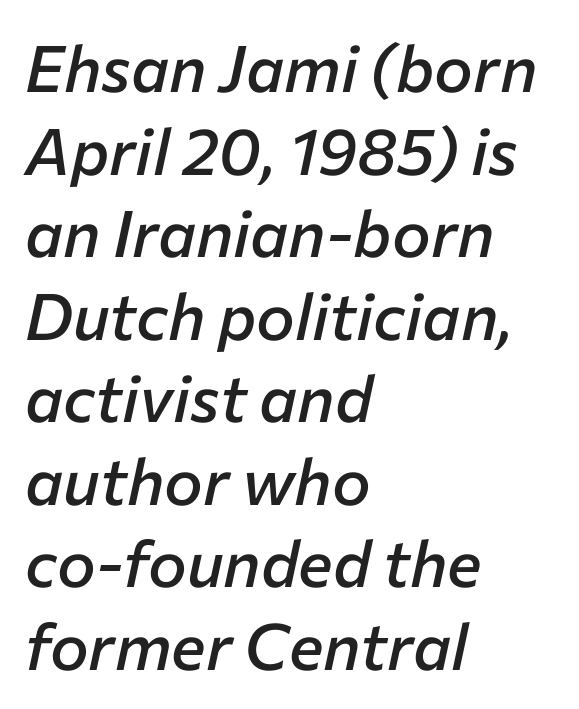
Is the type slanted? Yes — the strokes lean at a clear angle. Compared with typical body copy, the letter spacing here is the same. Plain, unruled lines of type. Each letter keeps its own natural width here, so spacing adapts to shape.
